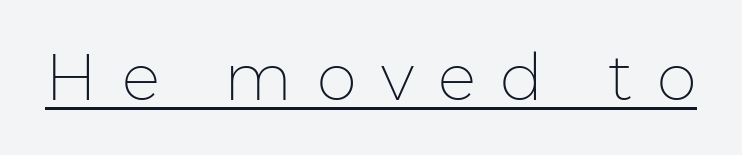
This rendering employs a face without finishing strokes, i.e., a sans-serif. Glyph-to-glyph distance is far greater than everyday printed text. This is underlined copy, the kind a proofreader might mark for attention. The passage shown is typed in a proportional face where columns would drift. Ascenders rise straight up at ninety degrees. Is the stroke heavy? The answer is a plain regular-or-lighter.
